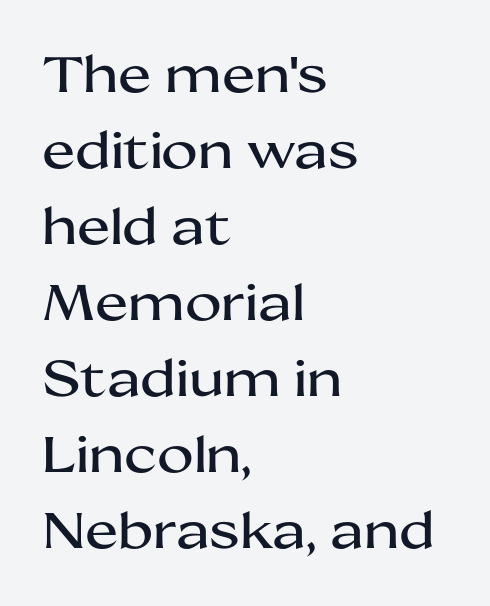
The line texture is even and compact thanks to regular tracking. Compared with a centered layout, this one pins lines to the left instead. The space directly below the letters is spotless. The type sits square on the baseline with zero lean. Regarding leading, the lines here are spaced in the standard way.
